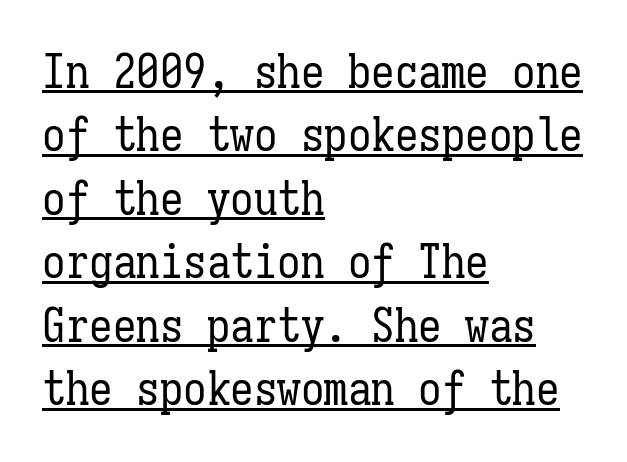
{"italic": "no", "bold": "no", "weight": "regular", "width": "condensed", "stroke_contrast": "low", "x_height": "medium", "monospaced": "yes", "underline": "yes", "align": "left", "line_spacing": "normal", "line_spacing_ratio": 1.35, "letter_spacing": "normal", "letter_spacing_em": 0.0, "glyph_px": 47}
